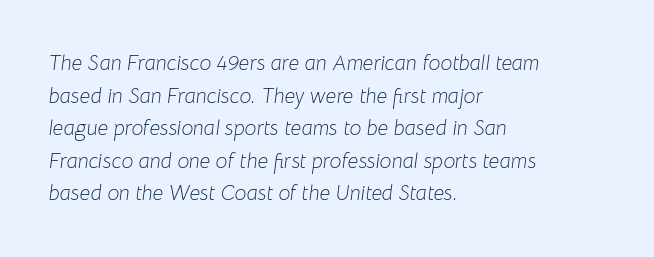
{"italic": "yes", "lean": "right", "slant_degrees": 8, "bold": "no", "underline": "no", "align": "left", "line_spacing": "normal", "line_spacing_ratio": 1.55, "letter_spacing": "normal", "letter_spacing_em": 0.0, "glyph_px": 21}
